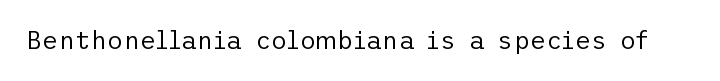
The rendering keeps characters at their native spacing. The font sits on the lighter half of the weight spectrum, regular included. Quick note: underline off. Is there any slant? The stems are plumb.
